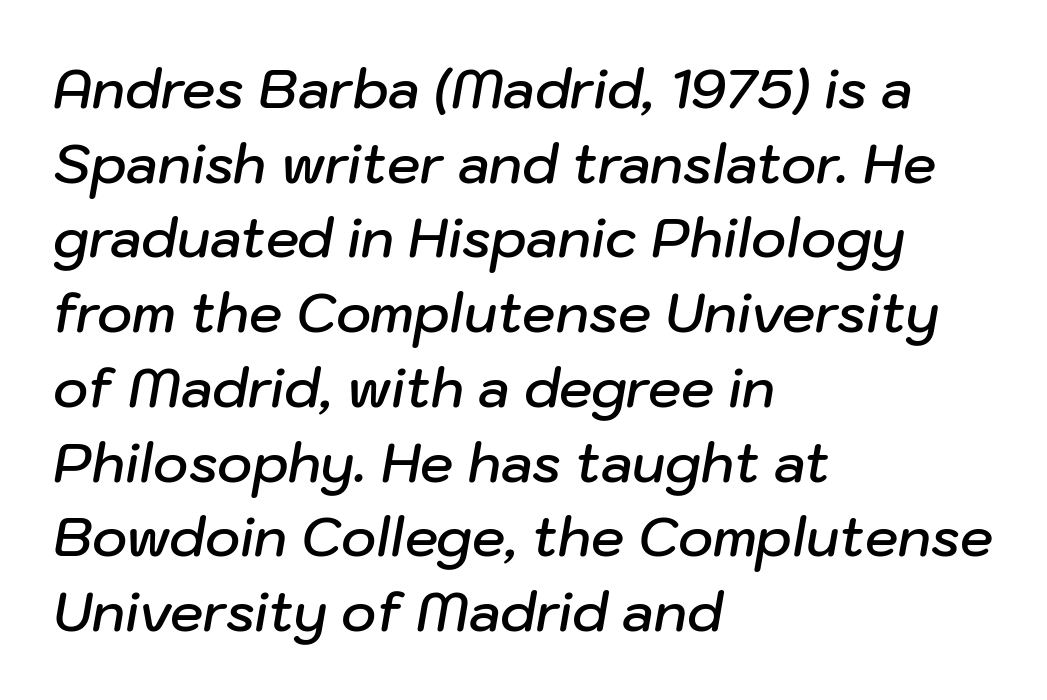
The leading is moderate, giving the passage an even texture. In CSS terms this would be text-align: left. Does the weight exceed regular? Yes, but only to semibold. Think of a printed novel: that variable character pitch is what you see here. This sample uses plain, unmodified letter spacing.
